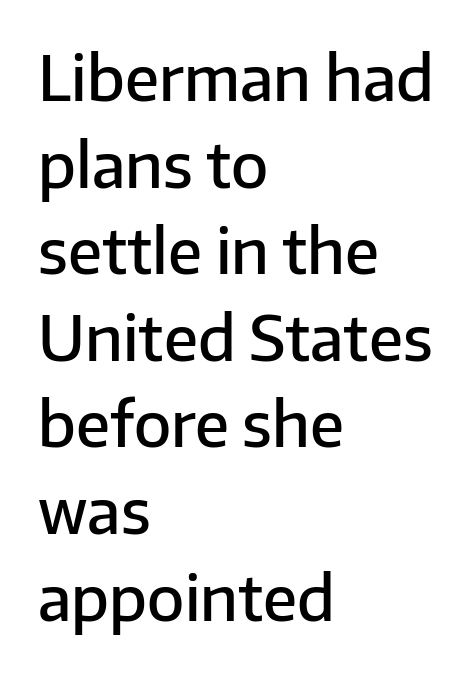
These lines carry some extra weight — a demibold, not a full bold. Leading: standard. Plain, unruled lines of type. In terms of letterspacing, this is plain default setting. You could not count columns in this text — the font is proportionally spaced. The font's upright variant was chosen for this text.
